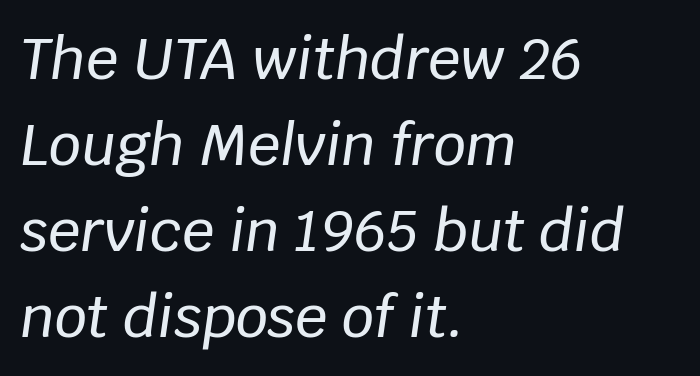
The image shows 57 px text type, italic (leaning right); set left-aligned, normal line spacing (1.51x), normal letter spacing, not underlined; low stroke contrast and a large x-height.
